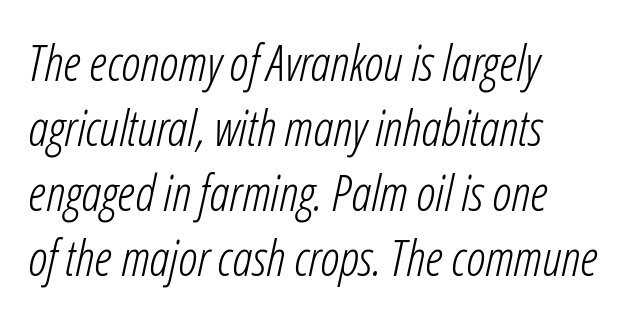
{"italic": "yes", "lean": "right", "slant_degrees": 12, "bold": "no", "weight": "light", "width": "condensed", "stroke_contrast": "low", "x_height": "medium", "monospaced": "no", "underline": "no", "align": "left", "line_spacing": "normal", "line_spacing_ratio": 1.3, "letter_spacing": "normal", "letter_spacing_em": 0.0, "glyph_px": 50}
